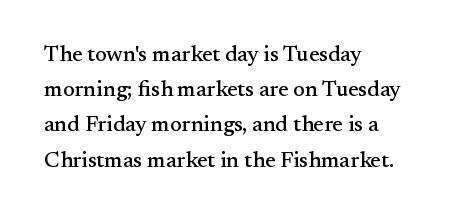
{"italic": "no", "underline": "no", "align": "left", "line_spacing": "normal", "line_spacing_ratio": 1.6, "letter_spacing": "normal", "letter_spacing_em": 0.0, "glyph_px": 22}
